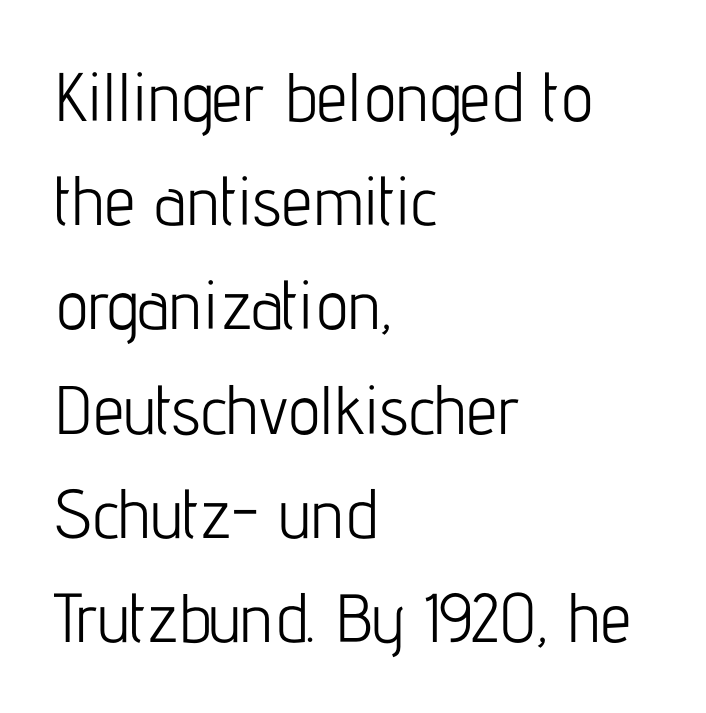
Q: Is the text bold? A: No.
Q: Is the text italic (slanted)? A: No, it is upright.
Q: Is the typeface a serif or a sans-serif typeface? A: Sans-serif.
Q: Is the text underlined? A: No.
Q: How is the paragraph aligned? A: Left-aligned.
Q: Is the spacing between letters normal or unusually wide? A: Normal.
Q: Is the spacing between lines tight, normal or loose? A: Normal.
Q: Width (condensed, normal, or wide)? A: Condensed.
Q: Stroke contrast? A: Low.
Q: x-height? A: Medium.
Q: Monospaced? A: No.
